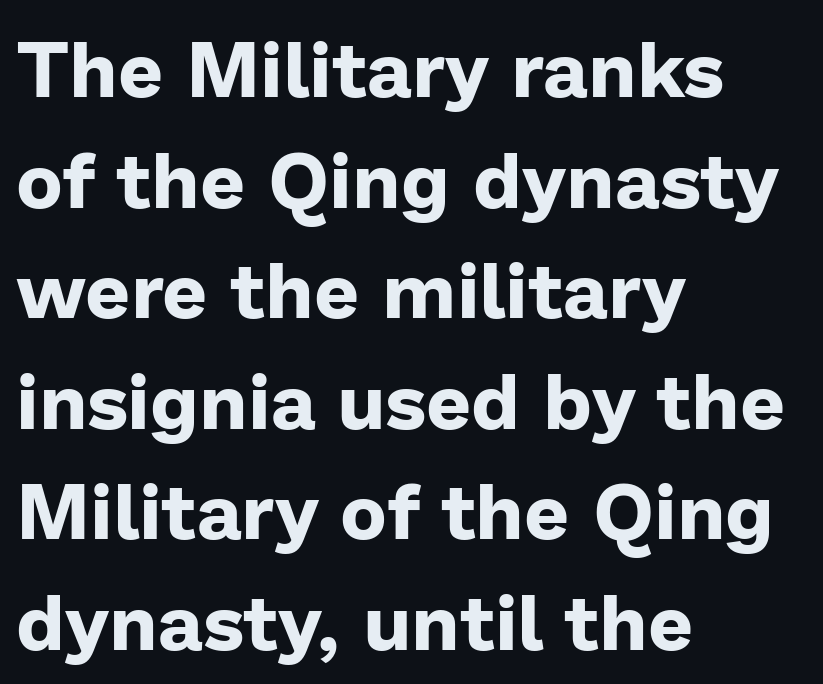
The image shows 79 px bold sans-serif type, upright; set left-aligned, normal line spacing (1.4x), normal letter spacing, not underlined; low stroke contrast and a medium x-height.
